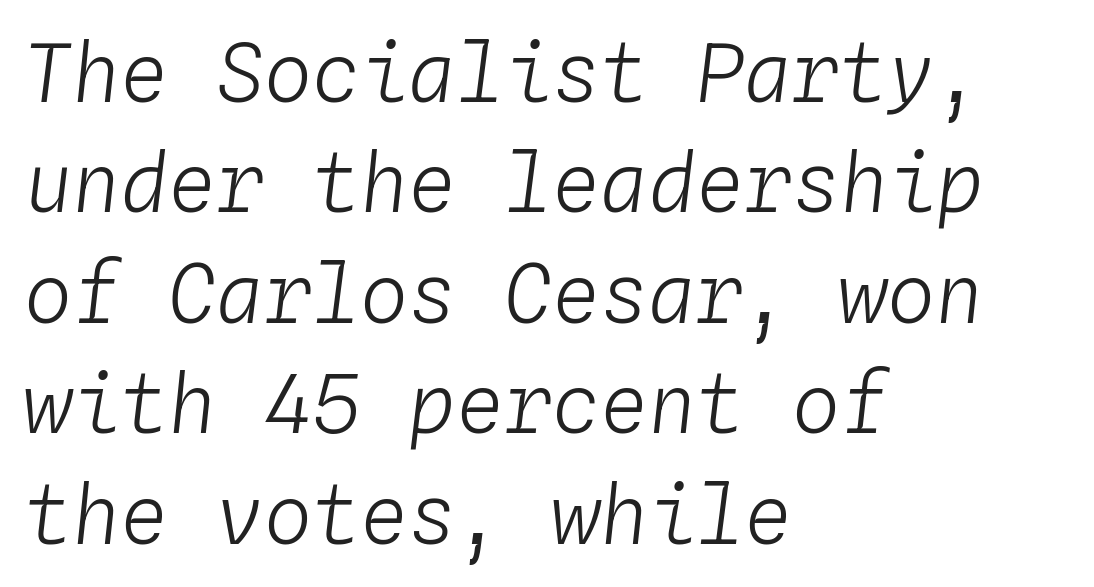
You could call the tracking neutral — neither tight nor loose. One-word summary of the alignment: left. Think of a typewriter: that constant character pitch is what you see here. Decoration check: the copy has no underline.
